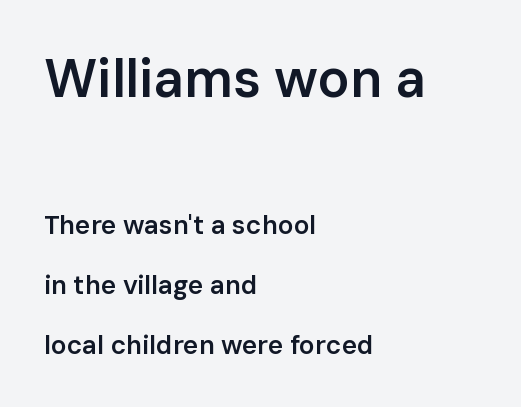
The image shows 53 px semibold sans-serif type, upright; set left-aligned, loose line spacing (2.3x), normal letter spacing, not underlined; the first (top) block is 2.04x larger; low stroke contrast and a medium x-height.
